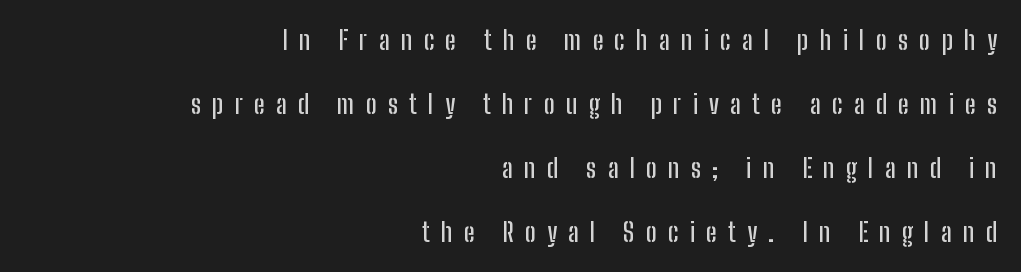
Q: Is the text italic (slanted)? A: No, it is upright.
Q: Is the text underlined? A: No.
Q: How is the paragraph aligned? A: Right-aligned.
Q: Is the spacing between letters normal or unusually wide? A: Unusually wide.
Q: Is the spacing between lines tight, normal or loose? A: Loose.
